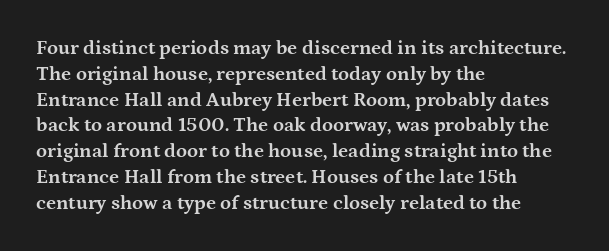
Q: Is the text bold? A: Yes.
Q: Is the text italic (slanted)? A: No, it is upright.
Q: Is the text underlined? A: No.
Q: How is the paragraph aligned? A: Left-aligned.
Q: Is the spacing between letters normal or unusually wide? A: Normal.
Q: Is the spacing between lines tight, normal or loose? A: Normal.
